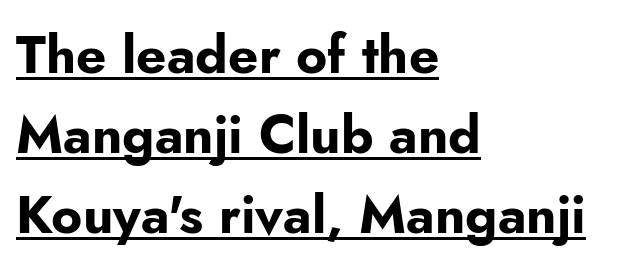
The image shows 53 px bold sans-serif type, upright; set left-aligned, normal line spacing (1.51x), normal letter spacing, underlined; low stroke contrast and a small x-height.
